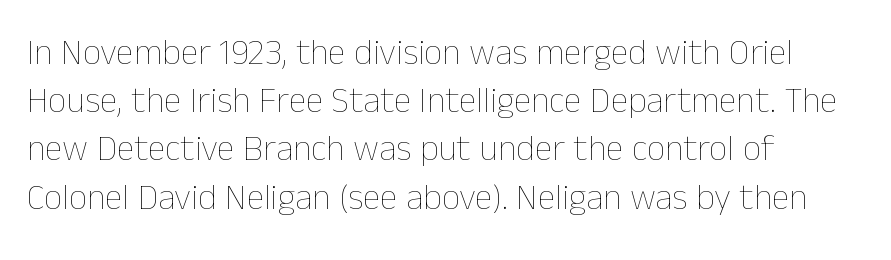
Just letters on the line, the space beneath them empty. Interline gaps are of average width in this sample. Ordinary non-slanted type is in use. Inter-character spacing is left at the font's built-in metrics. Casual observation: everything's shoved over to the left. Weight: regular or lighter.
